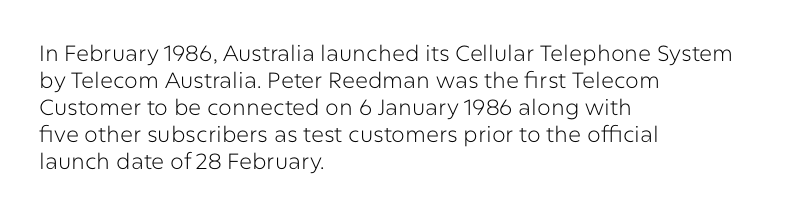
Beneath every word, the page is bare. The lettering holds an erect, upright posture throughout. Caption: face not bold, strokes unweighted. The gaps between neighbouring characters are ordinary and unremarkable.
